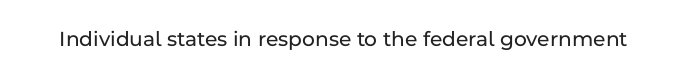
The image shows 22 px text type, upright; set normal letter spacing, not underlined.
